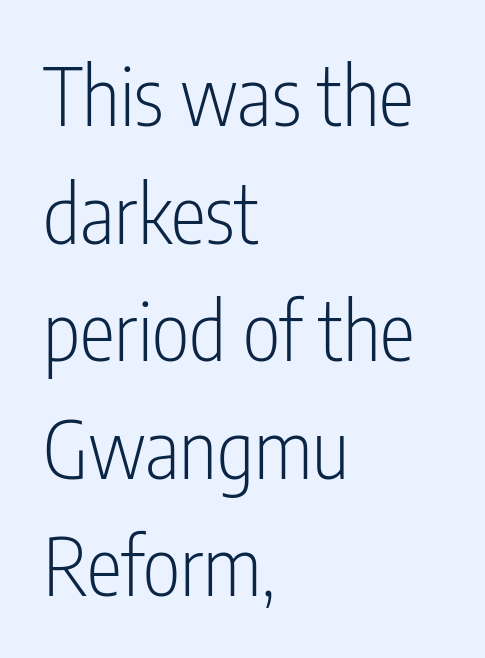
Look at the bottom of the vertical strokes: they stop flat, with no serifs. A normal amount of white space separates one row of letters from the next. This sample uses an upright cut, with every glyph sitting square on the baseline. Do the characters align in a grid? No, the font is proportional.
